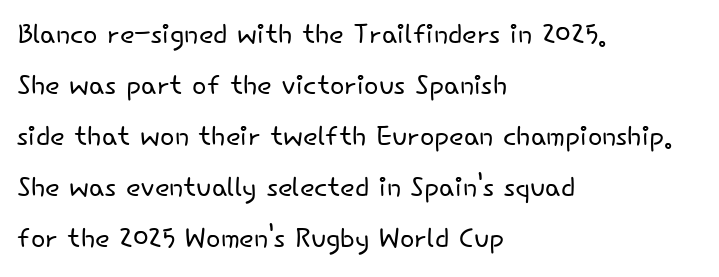
Q: Is the text bold? A: No.
Q: Is the text italic (slanted)? A: No, it is upright.
Q: Is the typeface a serif or a sans-serif typeface? A: Sans-serif.
Q: Is the text underlined? A: No.
Q: How is the paragraph aligned? A: Left-aligned.
Q: Is the spacing between letters normal or unusually wide? A: Normal.
Q: Is the spacing between lines tight, normal or loose? A: Normal.
Q: Width (condensed, normal, or wide)? A: Normal.
Q: Stroke contrast? A: Low.
Q: x-height? A: Small.
Q: Monospaced? A: No.
